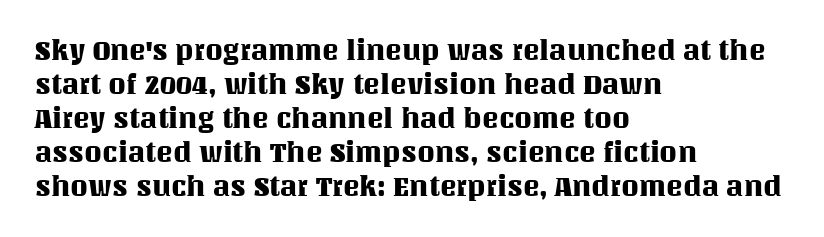
{"italic": "no", "width": "normal", "stroke_contrast": "medium", "x_height": "large", "monospaced": "no", "underline": "no", "align": "left", "line_spacing_ratio": 1.21, "letter_spacing": "normal", "letter_spacing_em": 0.0, "glyph_px": 28}
